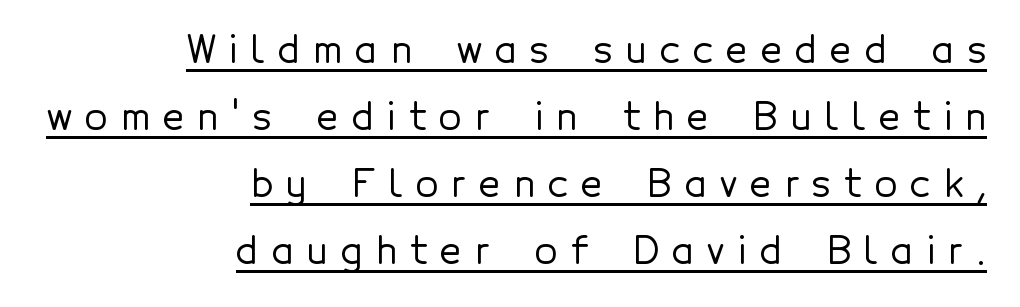
Honestly, the underline is the first thing you notice here. The glyphs in this specimen are sans serif. The ragged edge is on the left, which tells us the setting is flush right. Each letter keeps its own natural width here, so spacing adapts to shape. The letterforms stand isolated, each surrounded by extra space.
